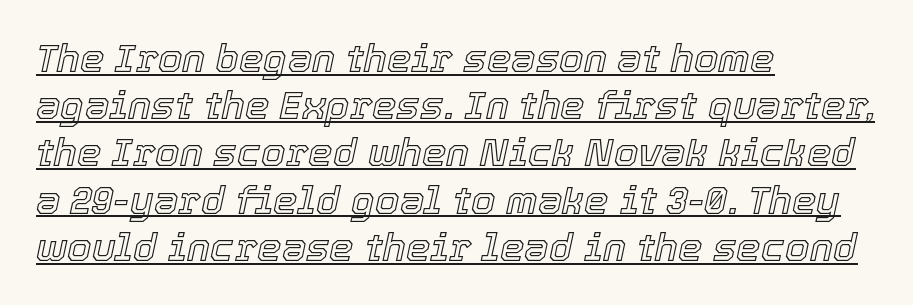
Q: Is the text italic (slanted)? A: Yes, it leans right by about 12 degrees.
Q: Is the text underlined? A: Yes.
Q: How is the paragraph aligned? A: Left-aligned.
Q: Is the spacing between letters normal or unusually wide? A: Normal.
Q: Width (condensed, normal, or wide)? A: Normal.
Q: x-height? A: Medium.
Q: Monospaced? A: No.
